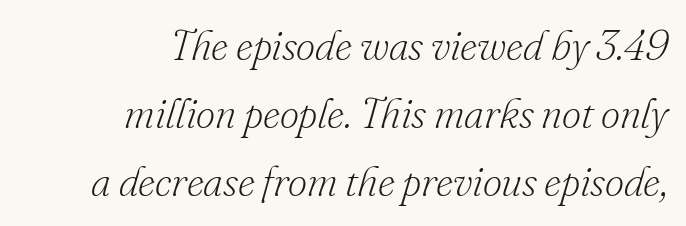
The image shows 42 px light serif type, italic (leaning right); set right-aligned, normal line spacing (1.62x), normal letter spacing, not underlined; low stroke contrast and a small x-height.
